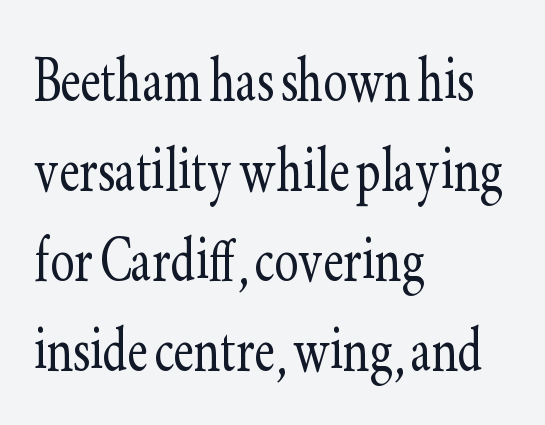
{"serif": "yes", "italic": "no", "bold": "no", "weight": "light", "width": "condensed", "stroke_contrast": "low", "x_height": "small", "monospaced": "no", "underline": "no", "align": "left", "line_spacing": "normal", "line_spacing_ratio": 1.25, "letter_spacing": "normal", "letter_spacing_em": 0.0, "glyph_px": 72}
